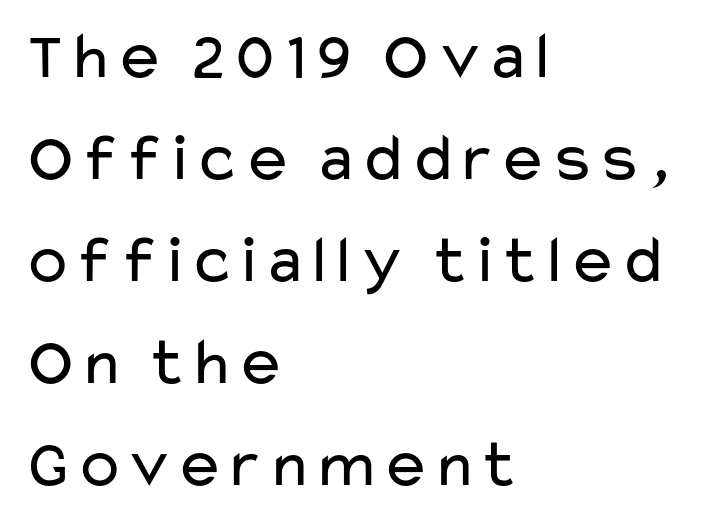
Think of a printed novel: that variable character pitch is what you see here. Compared with a centered layout, this one pins lines to the left instead. The typeface has the unassuming heft of standard copy or less. A clean baseline with only descenders dipping below it. Short note: letters normally spaced. Font category for this specimen: sans-serif.
